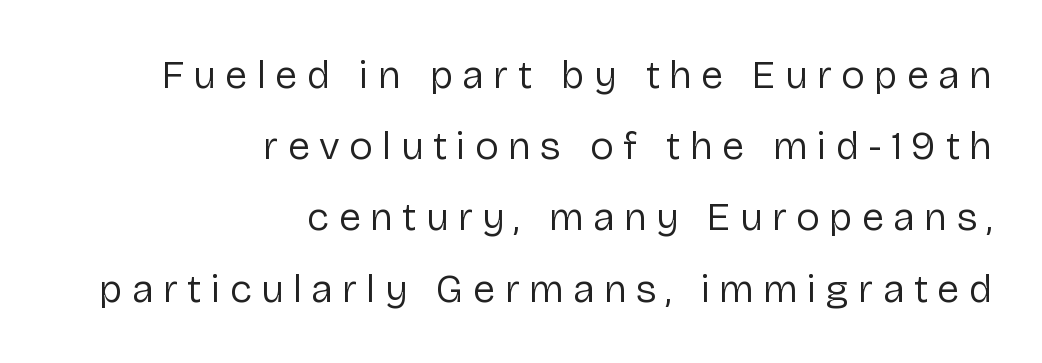
These lines are rendered in a variable-pitch font. Glyph-to-glyph distance is far greater than everyday printed text. Plain, unruled lines of type. This is sans-serif lettering, the kind often seen on screens and signage.
